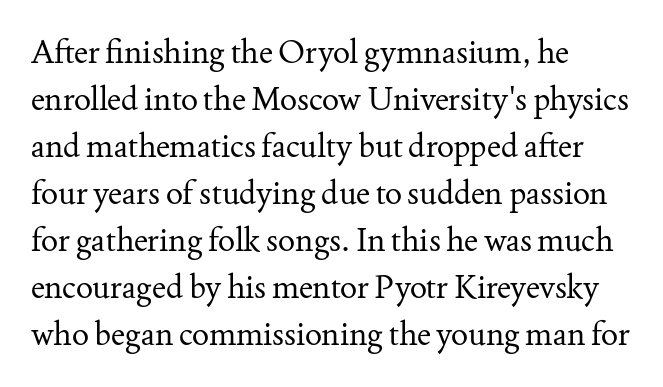
Q: Is the text bold? A: No.
Q: Is the text italic (slanted)? A: No, it is upright.
Q: Is the typeface a serif or a sans-serif typeface? A: Serif.
Q: Is the text underlined? A: No.
Q: How is the paragraph aligned? A: Left-aligned.
Q: Is the spacing between letters normal or unusually wide? A: Normal.
Q: Is the spacing between lines tight, normal or loose? A: Normal.
Q: Width (condensed, normal, or wide)? A: Normal.
Q: Stroke contrast? A: Medium.
Q: x-height? A: Small.
Q: Monospaced? A: No.
